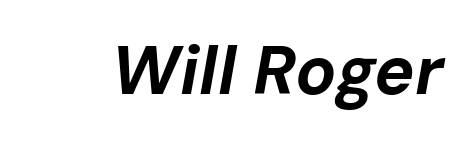
Q: Is the text bold? A: Yes.
Q: Is the text italic (slanted)? A: Yes, it leans right by about 10 degrees.
Q: Is the text underlined? A: No.
Q: Is the spacing between letters normal or unusually wide? A: Normal.
Q: Width (condensed, normal, or wide)? A: Normal.
Q: Stroke contrast? A: Low.
Q: x-height? A: Medium.
Q: Monospaced? A: No.
